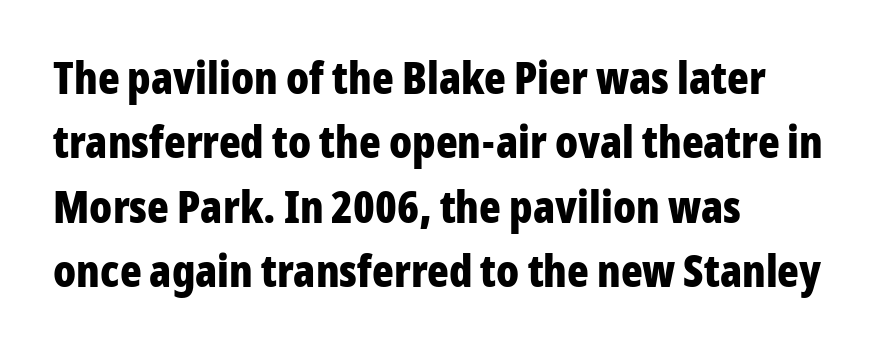
Q: Is the text bold? A: Yes.
Q: Is the text italic (slanted)? A: No, it is upright.
Q: Is the typeface a serif or a sans-serif typeface? A: Sans-serif.
Q: Is the text underlined? A: No.
Q: How is the paragraph aligned? A: Left-aligned.
Q: Is the spacing between letters normal or unusually wide? A: Normal.
Q: Is the spacing between lines tight, normal or loose? A: Normal.
Q: Width (condensed, normal, or wide)? A: Condensed.
Q: Stroke contrast? A: Low.
Q: x-height? A: Medium.
Q: Monospaced? A: No.
